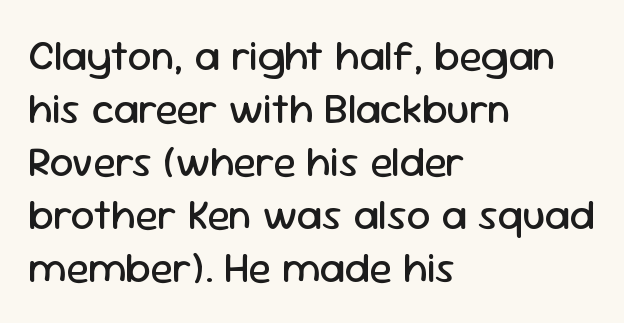
{"serif": "no", "italic": "no", "bold": "no", "weight": "regular", "width": "normal", "stroke_contrast": "low", "x_height": "medium", "monospaced": "no", "underline": "no", "align": "left", "line_spacing": "normal", "line_spacing_ratio": 1.26, "letter_spacing": "normal", "letter_spacing_em": 0.0, "glyph_px": 42}
